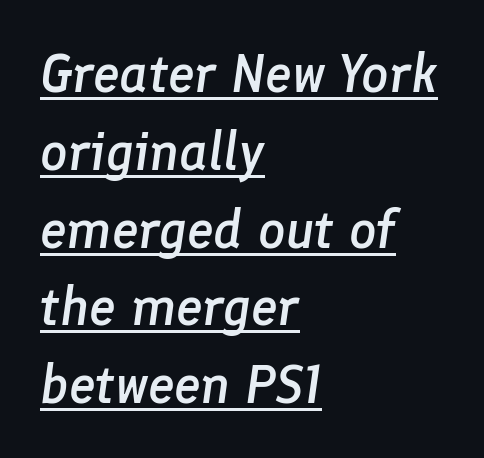
{"italic": "yes", "lean": "right", "slant_degrees": 8, "bold": "semi", "weight": "semibold", "width": "normal", "stroke_contrast": "low", "x_height": "medium", "monospaced": "no", "underline": "yes", "align": "left", "line_spacing": "normal", "line_spacing_ratio": 1.44, "letter_spacing": "normal", "letter_spacing_em": 0.0, "glyph_px": 54}
